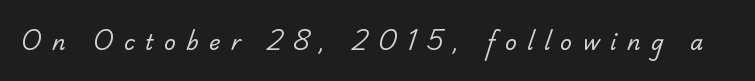
Words float on clear page, feet unadorned. Words appear elongated and porous because spacing is wide. Weight: in the light-to-regular range.
